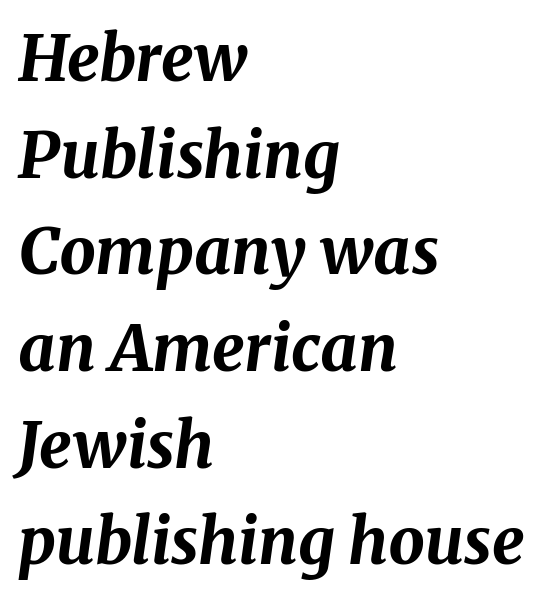
{"italic": "yes", "lean": "right", "slant_degrees": 8, "bold": "yes", "weight": "bold", "width": "normal", "stroke_contrast": "medium", "x_height": "medium", "monospaced": "no", "underline": "no", "align": "left", "line_spacing": "normal", "line_spacing_ratio": 1.51, "letter_spacing": "normal", "letter_spacing_em": 0.0, "glyph_px": 64}
